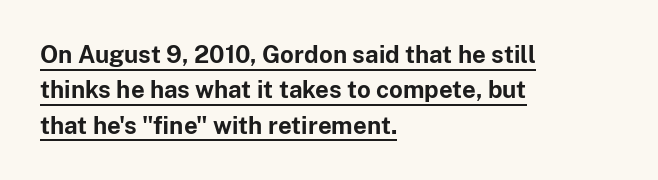
{"italic": "no", "bold": "yes", "underline": "yes", "align": "left", "line_spacing": "normal", "line_spacing_ratio": 1.47, "letter_spacing": "normal", "letter_spacing_em": 0.0, "glyph_px": 24}
